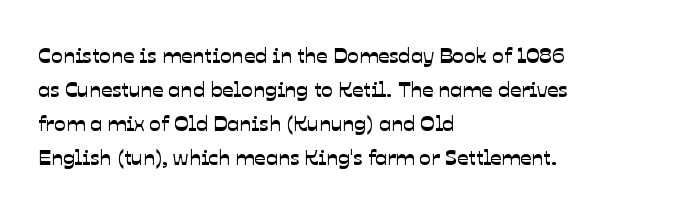
The image shows 22 px text type; set left-aligned, normal line spacing (1.55x), normal letter spacing, not underlined.
